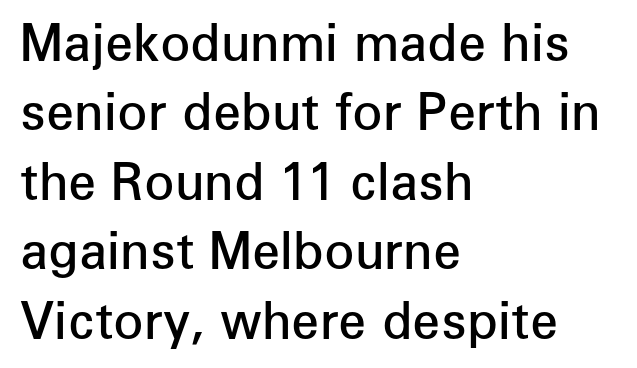
Q: Is the text bold? A: Semi-bold.
Q: Is the text italic (slanted)? A: No, it is upright.
Q: Is the typeface a serif or a sans-serif typeface? A: Sans-serif.
Q: Is the text underlined? A: No.
Q: How is the paragraph aligned? A: Left-aligned.
Q: Is the spacing between letters normal or unusually wide? A: Normal.
Q: Is the spacing between lines tight, normal or loose? A: Normal.
Q: Width (condensed, normal, or wide)? A: Normal.
Q: Stroke contrast? A: Low.
Q: x-height? A: Medium.
Q: Monospaced? A: No.
